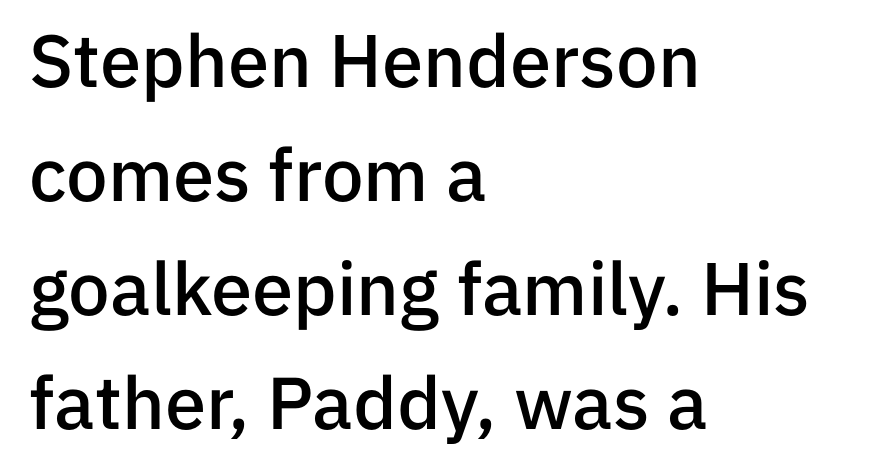
A semibold gives these letters moderate extra thickness, short of bold. Here the designer chose a conventional face with non-uniform glyph widths. Compared with typical paragraphs, the rows here are spaced about the same. Glyph-to-glyph distance matches everyday printed text.
